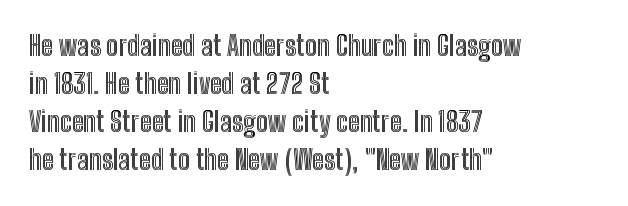
{"italic": "no", "underline": "no", "align": "left", "line_spacing": "normal", "line_spacing_ratio": 1.41, "letter_spacing": "normal", "letter_spacing_em": 0.0, "glyph_px": 27}
